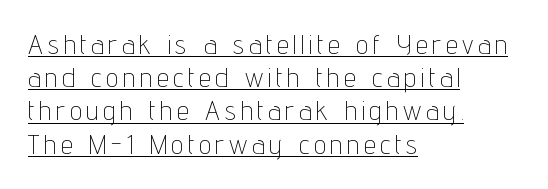
All the whitespace from short lines collects on the right. A rule runs beneath these lines of type. When letters stand straight like this, we call the style roman or upright. A light-to-regular cut is what we see here.
